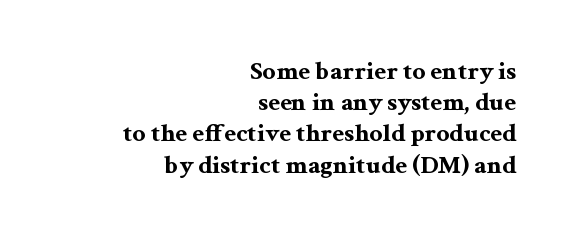
Honestly, there is no underline to notice here at all. No extra tracking has been applied to these lines. Typeset ragged left — the right edge is the straight one. Designer's note — italics off, roman on. Summary of weight: heavy, a full bold.
